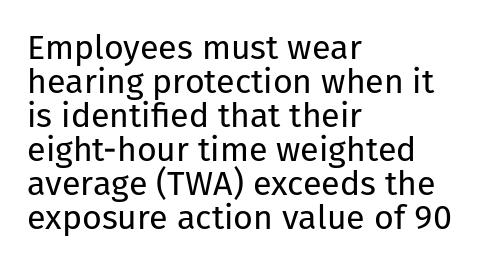
Q: Is the text bold? A: No.
Q: Is the text italic (slanted)? A: No, it is upright.
Q: Is the typeface a serif or a sans-serif typeface? A: Sans-serif.
Q: Is the text underlined? A: No.
Q: How is the paragraph aligned? A: Left-aligned.
Q: Is the spacing between letters normal or unusually wide? A: Normal.
Q: Is the spacing between lines tight, normal or loose? A: Tight.
Q: Width (condensed, normal, or wide)? A: Normal.
Q: Stroke contrast? A: Low.
Q: x-height? A: Medium.
Q: Monospaced? A: No.
